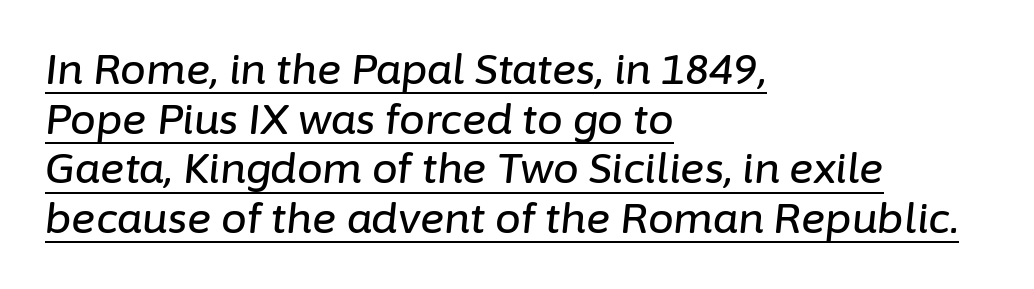
{"italic": "yes", "lean": "right", "slant_degrees": 6, "width": "normal", "stroke_contrast": "low", "x_height": "medium", "monospaced": "no", "underline": "yes", "align": "left", "line_spacing_ratio": 1.21, "letter_spacing": "normal", "letter_spacing_em": 0.0, "glyph_px": 41}
